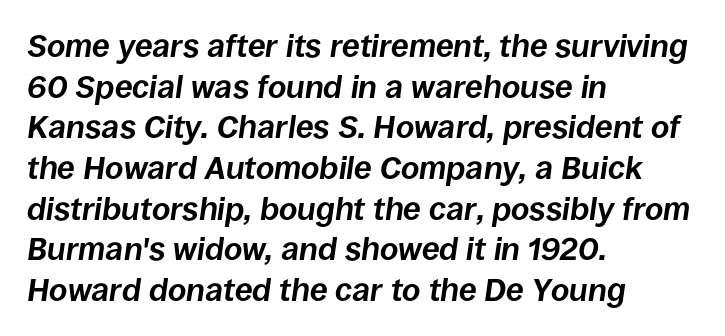
This sample is left-justified, so line endings fall wherever the words run out. A clean baseline with only descenders dipping below it. The rendering uses a moderate line-height, typical for paragraphs. Compared with an ordinary text face, these strokes are far heavier — a full bold. The typography opts for an oblique posture over an upright one. This sample has the flowing, uneven cadence of proportional lettering.
